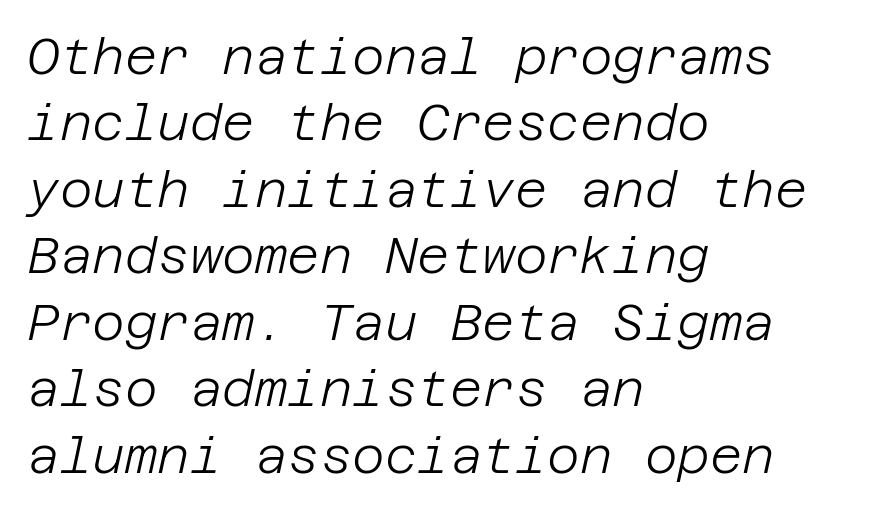
Q: Is the text bold? A: No.
Q: Is the text italic (slanted)? A: Yes, it leans right by about 12 degrees.
Q: Is the text underlined? A: No.
Q: How is the paragraph aligned? A: Left-aligned.
Q: Is the spacing between letters normal or unusually wide? A: Normal.
Q: Is the spacing between lines tight, normal or loose? A: Normal.
Q: Width (condensed, normal, or wide)? A: Normal.
Q: Stroke contrast? A: Low.
Q: x-height? A: Large.
